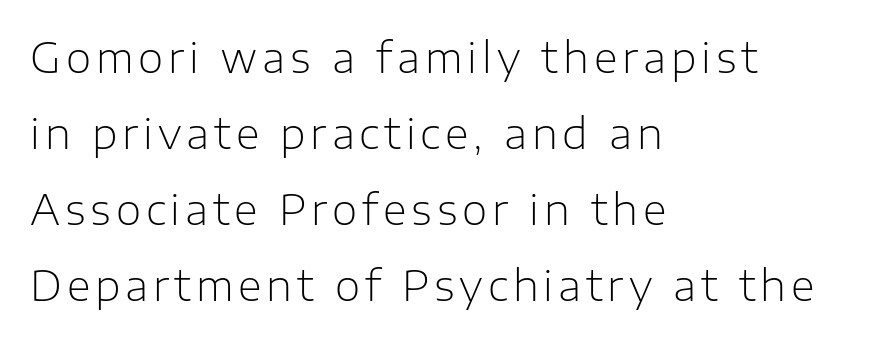
Descender tails drop into unmarked territory. A sans-serif font was chosen for this passage. The axis of the letterforms is exactly vertical. These lines are rendered in a variable-pitch font. Is this a heavy cut? Hardly; it is regular or lighter. The lines in this sample share a left origin and differ only in where they stop.
